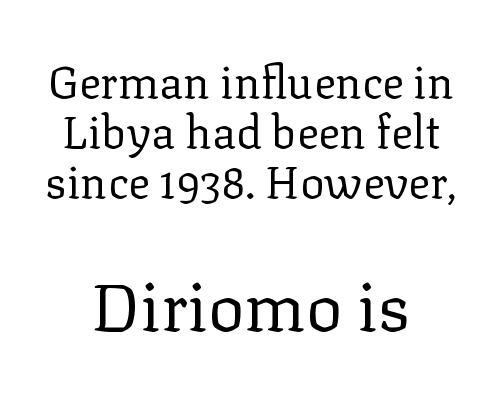
The image shows 68 px regular-weight serif type, upright; set centered, tight line spacing (1.11x), normal letter spacing, not underlined; the second (bottom) block is 1.51x larger; low stroke contrast and a medium x-height.
